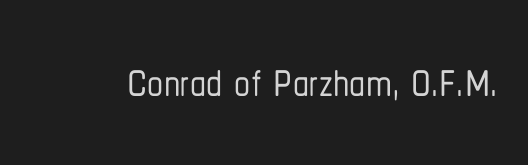
The image shows 64 px condensed sans-serif type, upright; set normal letter spacing, not underlined; low stroke contrast and a medium x-height.
